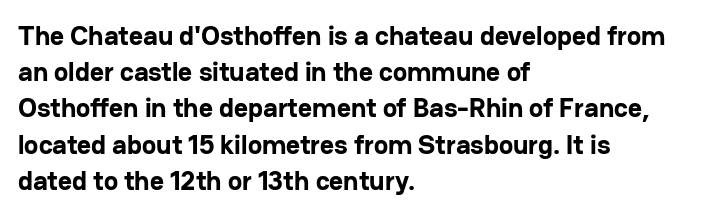
Does the weight exceed regular? Yes, all the way to bold. Inter-character spacing is left at the font's built-in metrics. If you drew a ruler down the left edge, every line would touch it. Only glyphs here, with clear space below each row. This sample keeps an unexceptional amount of space between lines.
